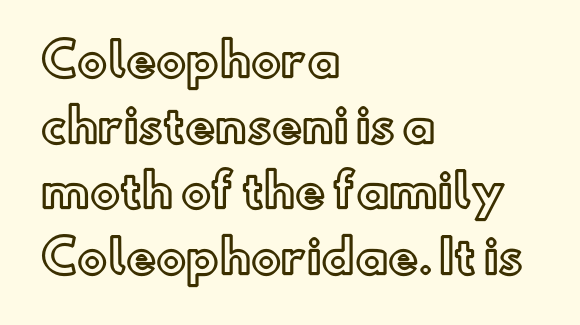
{"italic": "no", "width": "normal", "x_height": "small", "monospaced": "no", "underline": "no", "align": "left", "line_spacing": "normal", "line_spacing_ratio": 1.46, "letter_spacing": "normal", "letter_spacing_em": 0.0, "glyph_px": 45}
